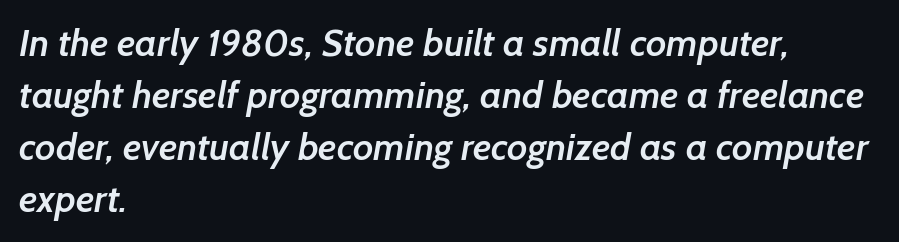
Q: Is the text bold? A: Semi-bold.
Q: Is the typeface a serif or a sans-serif typeface? A: Sans-serif.
Q: Is the text underlined? A: No.
Q: How is the paragraph aligned? A: Left-aligned.
Q: Is the spacing between letters normal or unusually wide? A: Normal.
Q: Is the spacing between lines tight, normal or loose? A: Normal.
Q: Width (condensed, normal, or wide)? A: Normal.
Q: Stroke contrast? A: Low.
Q: x-height? A: Medium.
Q: Monospaced? A: No.
